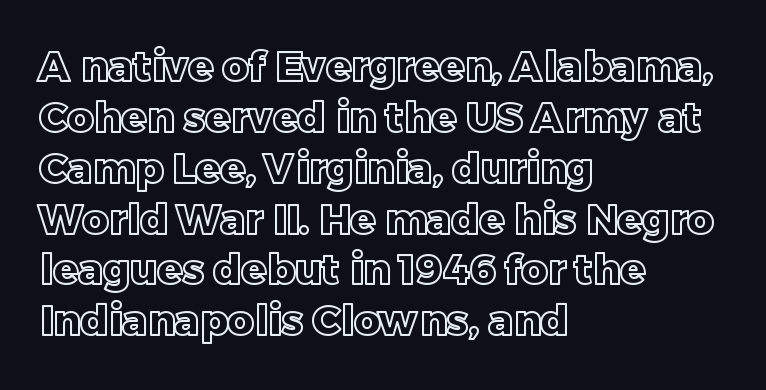
Q: Is the text italic (slanted)? A: No, it is upright.
Q: Is the text underlined? A: No.
Q: How is the paragraph aligned? A: Left-aligned.
Q: Is the spacing between letters normal or unusually wide? A: Normal.
Q: Width (condensed, normal, or wide)? A: Normal.
Q: x-height? A: Large.
Q: Monospaced? A: No.
